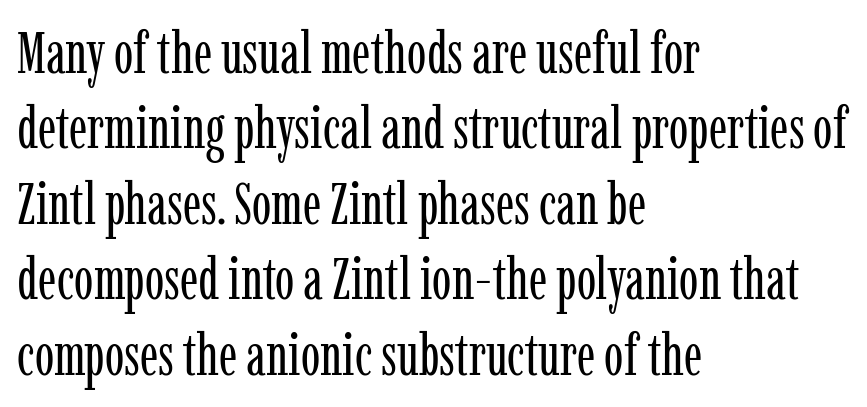
The image shows 58 px regular-weight, condensed serif type, upright; set left-aligned, normal line spacing (1.3x), normal letter spacing, not underlined; low stroke contrast and a medium x-height.
